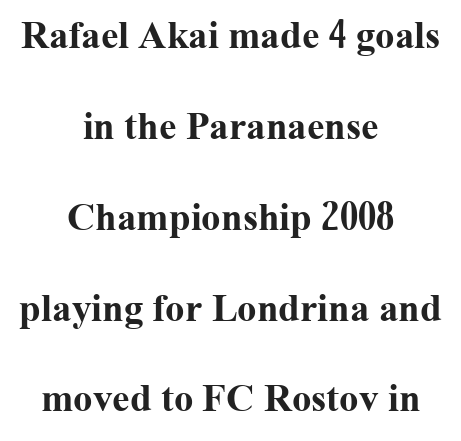
{"serif": "yes", "italic": "no", "bold": "yes", "weight": "bold", "width": "normal", "stroke_contrast": "medium", "x_height": "medium", "monospaced": "no", "underline": "no", "align": "center", "line_spacing": "loose", "line_spacing_ratio": 2.33, "letter_spacing": "normal", "letter_spacing_em": 0.0, "glyph_px": 39}
